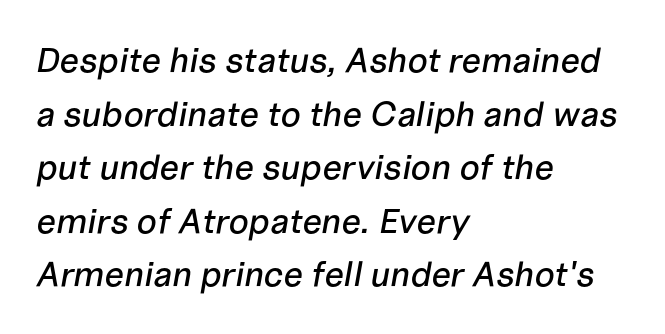
The image shows 35 px text type, italic (leaning right); set left-aligned, normal line spacing (1.53x), normal letter spacing, not underlined; low stroke contrast and a medium x-height.
